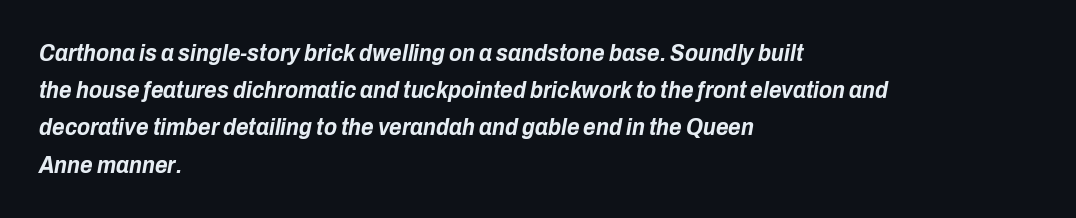
Notice how descenders clear the ascenders below comfortably — that's standard leading. Spacing between characters is what you'd get straight out of the box. Bare-footed words on every line. The letters are bold, with thick, heavy strokes. Slant detected: the letters are inclined.
